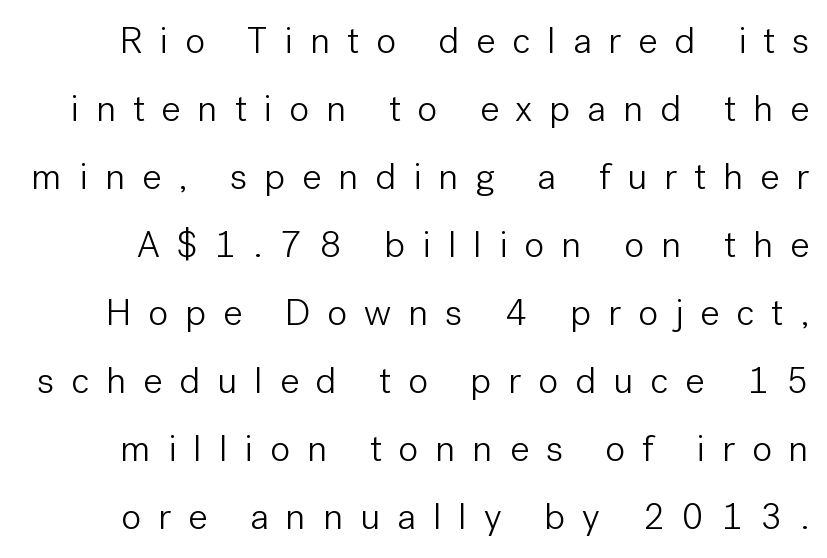
{"serif": "no", "italic": "no", "bold": "no", "weight": "light", "width": "normal", "stroke_contrast": "low", "x_height": "medium", "monospaced": "no", "underline": "no", "line_spacing_ratio": 1.79, "letter_spacing": "wide", "letter_spacing_em": 0.44, "glyph_px": 38}
